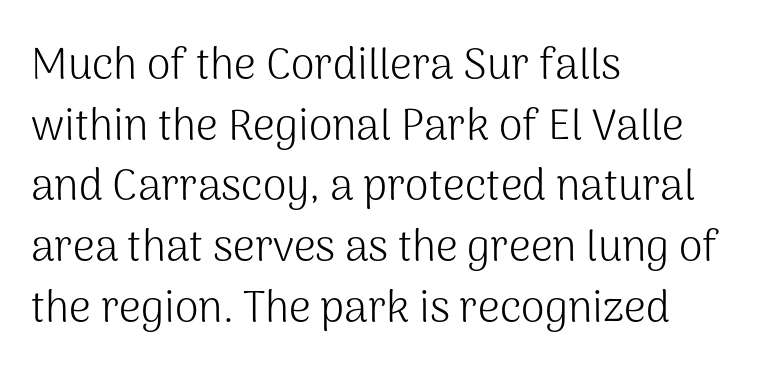
Q: Is the text bold? A: No.
Q: Is the text italic (slanted)? A: No, it is upright.
Q: Is the typeface a serif or a sans-serif typeface? A: Sans-serif.
Q: Is the text underlined? A: No.
Q: How is the paragraph aligned? A: Left-aligned.
Q: Is the spacing between letters normal or unusually wide? A: Normal.
Q: Is the spacing between lines tight, normal or loose? A: Normal.
Q: Width (condensed, normal, or wide)? A: Normal.
Q: Stroke contrast? A: Medium.
Q: x-height? A: Medium.
Q: Monospaced? A: No.
